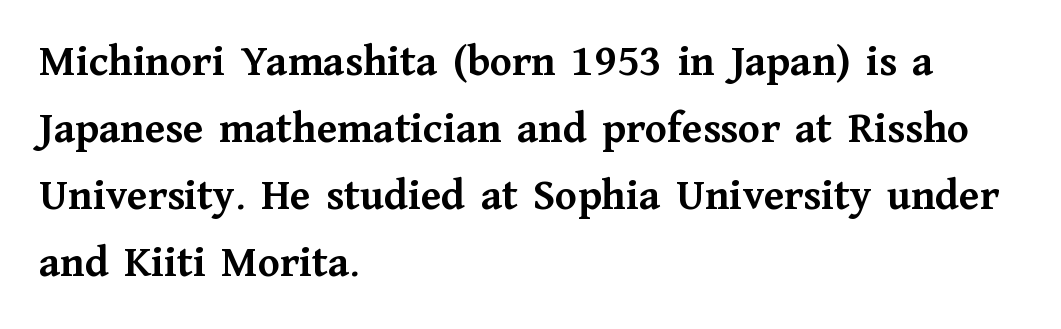
The image shows 45 px semibold serif type, upright; set left-aligned, normal line spacing (1.49x), normal letter spacing, not underlined; medium stroke contrast and a medium x-height.
